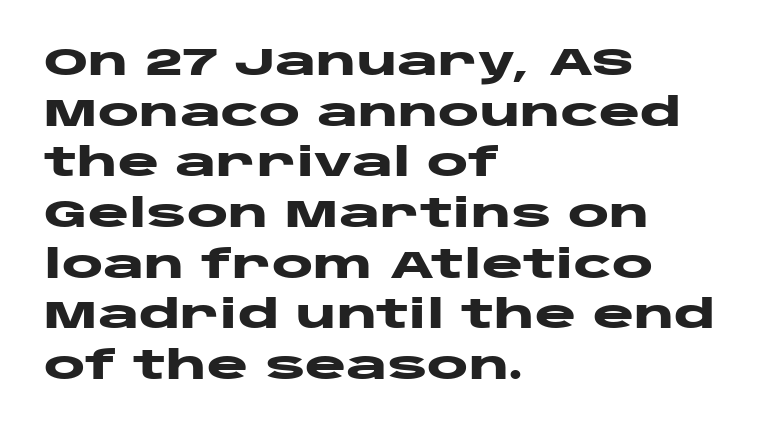
Q: Is the text bold? A: Yes.
Q: Is the text italic (slanted)? A: No, it is upright.
Q: Is the typeface a serif or a sans-serif typeface? A: Sans-serif.
Q: Is the text underlined? A: No.
Q: How is the paragraph aligned? A: Left-aligned.
Q: Is the spacing between letters normal or unusually wide? A: Normal.
Q: Is the spacing between lines tight, normal or loose? A: Normal.
Q: Width (condensed, normal, or wide)? A: Wide.
Q: Stroke contrast? A: Low.
Q: x-height? A: Large.
Q: Monospaced? A: No.
